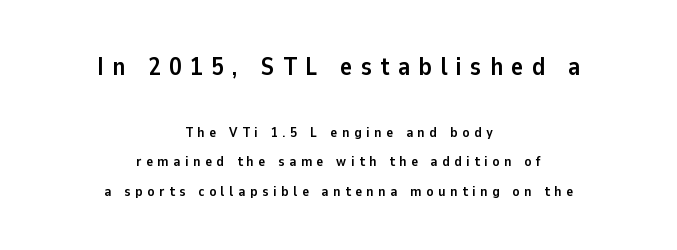
A great deal of white space separates one row of letters from the next. Scale decreases going downward across the two blocks. Is the letter spacing exaggerated? Yes — the characters are pushed far apart. Teacher's note: observe the equal gaps on both sides — that is centered alignment. Posture: vertical. The face used here has the dense, thick strokes of a bold.
